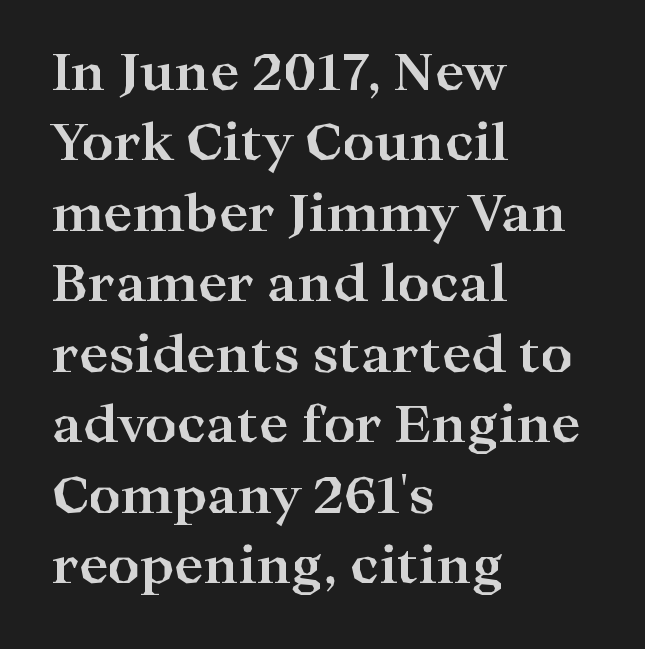
The image shows 50 px bold, wide serif type, upright; set left-aligned, normal line spacing (1.41x), normal letter spacing, not underlined; high stroke contrast and a medium x-height.
